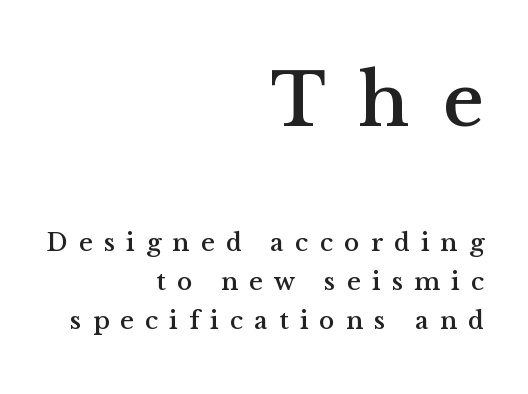
The image shows 78 px serif type, upright; set right-aligned, normal line spacing (1.5x), unusually wide letter spacing (+0.43 em), not underlined; the first (top) block is 3.0x larger; medium stroke contrast and a medium x-height.
